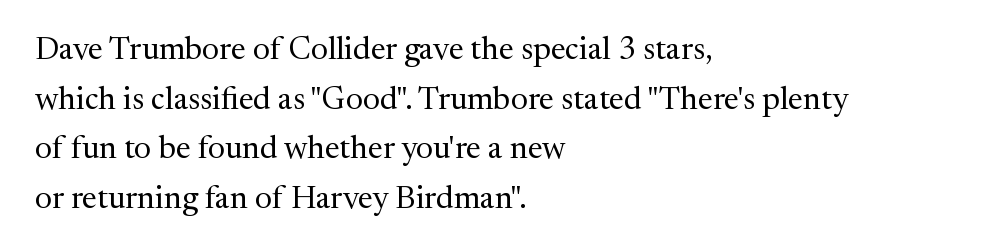
The image shows 32 px regular-weight serif type, upright; set left-aligned, normal line spacing (1.55x), normal letter spacing, not underlined; medium stroke contrast and a medium x-height.
